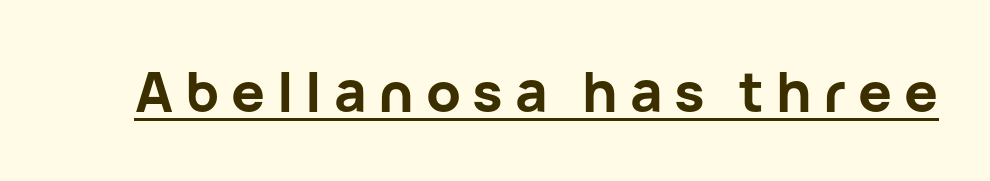
Q: Is the text bold? A: Yes.
Q: Is the text italic (slanted)? A: No, it is upright.
Q: Is the typeface a serif or a sans-serif typeface? A: Sans-serif.
Q: Is the text underlined? A: Yes.
Q: Is the spacing between letters normal or unusually wide? A: Unusually wide.
Q: Width (condensed, normal, or wide)? A: Normal.
Q: Stroke contrast? A: Low.
Q: x-height? A: Medium.
Q: Monospaced? A: No.
